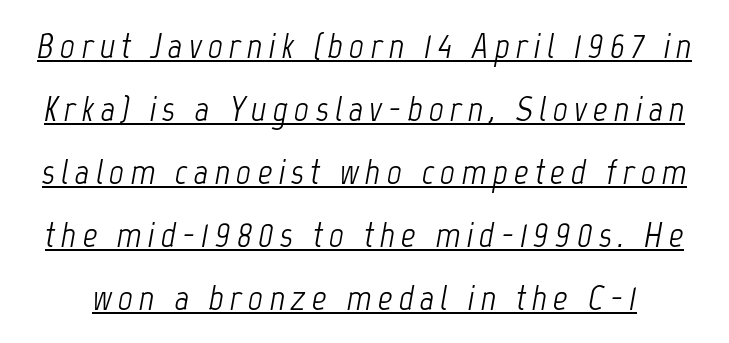
The image shows 36 px light, condensed type, italic (leaning right); set line spacing 1.75x, underlined; low stroke contrast and a medium x-height.
